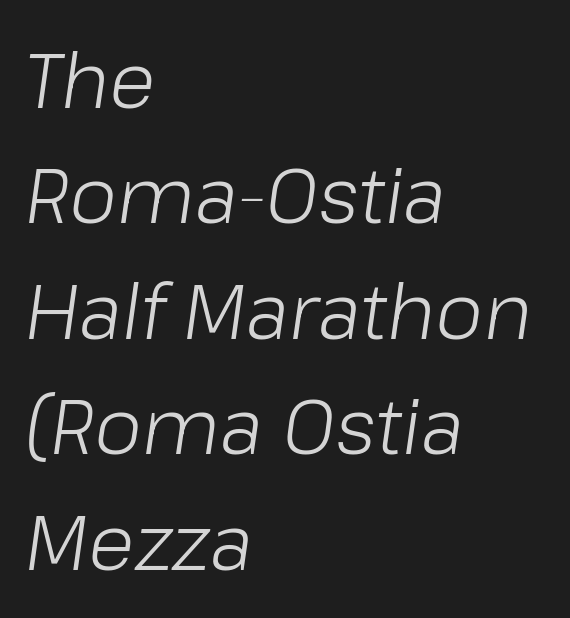
The image shows 77 px light type, italic (leaning right); set left-aligned, normal line spacing (1.5x), normal letter spacing, not underlined; low stroke contrast and a medium x-height.
